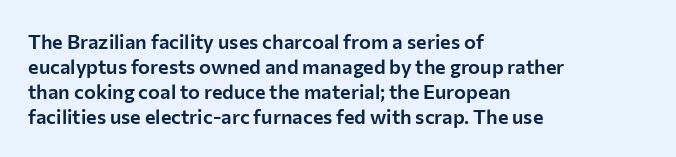
The image shows 20 px text type, upright; set left-aligned, normal line spacing (1.25x), normal letter spacing, not underlined.
